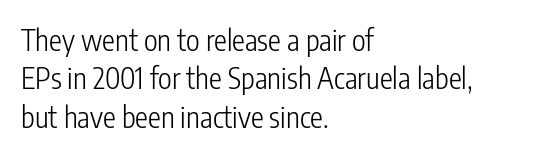
The image shows 29 px light, condensed sans-serif type, upright; set left-aligned, normal line spacing (1.32x), normal letter spacing, not underlined; low stroke contrast and a medium x-height.
